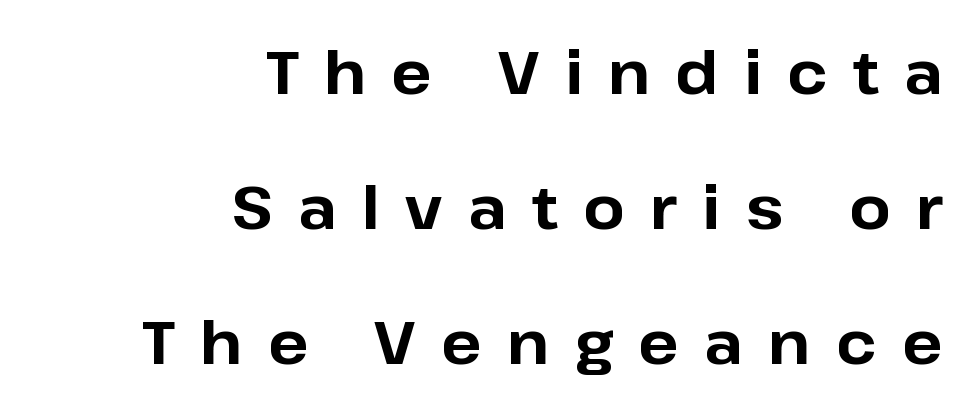
The image shows 60 px bold sans-serif type, upright; set right-aligned, loose line spacing (2.25x), unusually wide letter spacing (+0.42 em), not underlined; low stroke contrast and a medium x-height.
